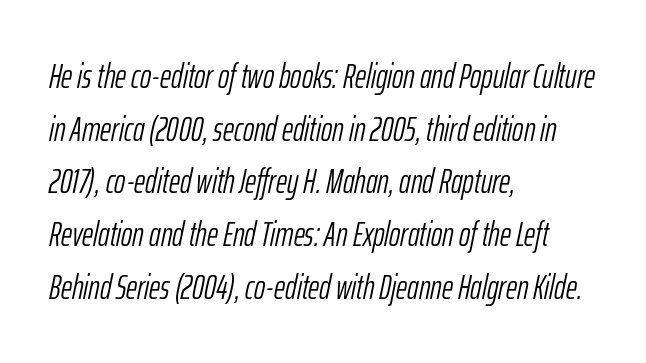
This reads as an unemphasized weight, regular at the heaviest. Letter spacing: default. Compared with ordinary roman type, these characters are visibly tilted. The space beneath each line is pristine and unruled. These lines stack with their left ends in a neat column.
